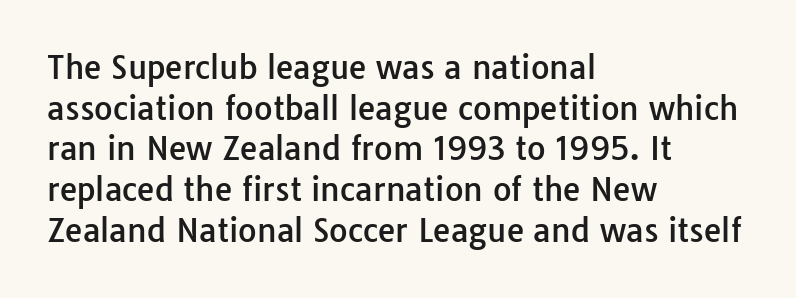
{"serif": "no", "italic": "no", "width": "normal", "stroke_contrast": "low", "x_height": "medium", "monospaced": "no", "underline": "no", "align": "left", "line_spacing": "normal", "line_spacing_ratio": 1.27, "letter_spacing": "normal", "letter_spacing_em": 0.0, "glyph_px": 32}
